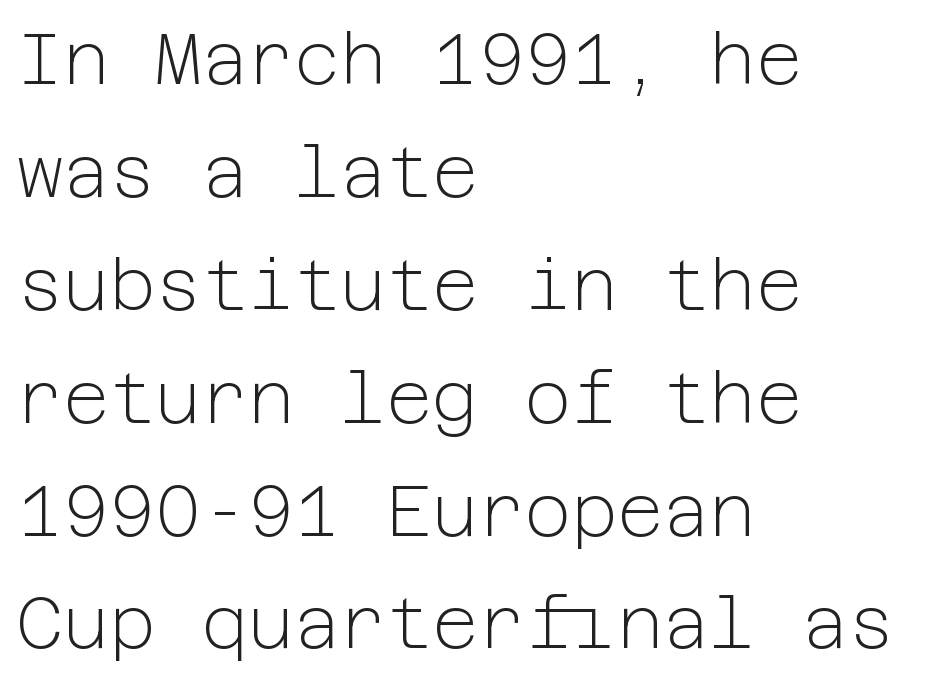
The image shows 71 px light sans-serif type, upright; set left-aligned, normal line spacing (1.59x), normal letter spacing, not underlined; low stroke contrast and a medium x-height.
